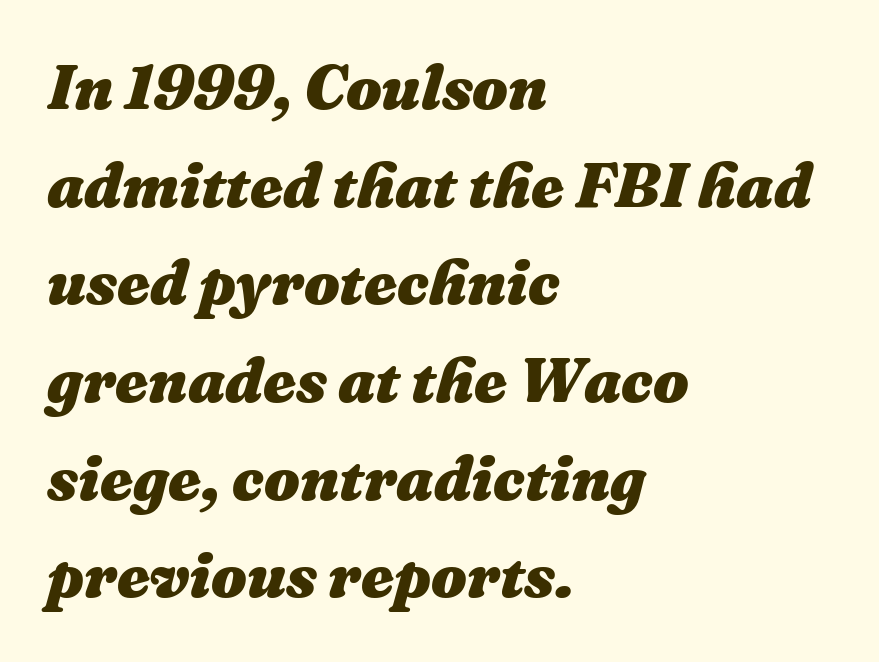
The characters look thick and weighty, a clear bold. The passage shown has conventional tracking throughout. The paragraph has a hard left edge and a soft right edge. Each letter keeps its own natural width here, so spacing adapts to shape. Glance below the letters and you will spot only blank space. Is the type slanted? Yes — the strokes lean at a clear angle.
